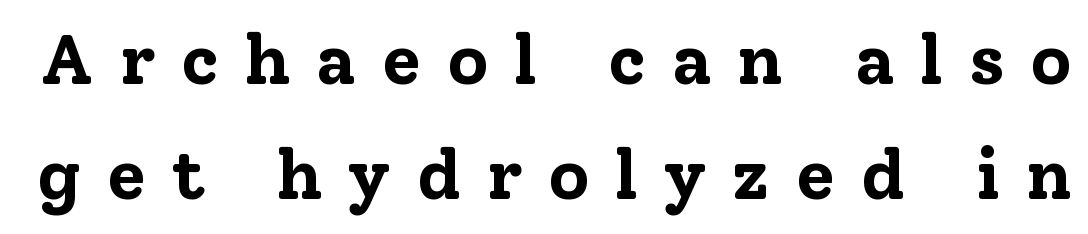
The image shows 71 px bold serif type, upright; set normal line spacing (1.62x), unusually wide letter spacing (+0.36 em), not underlined; low stroke contrast and a medium x-height.
